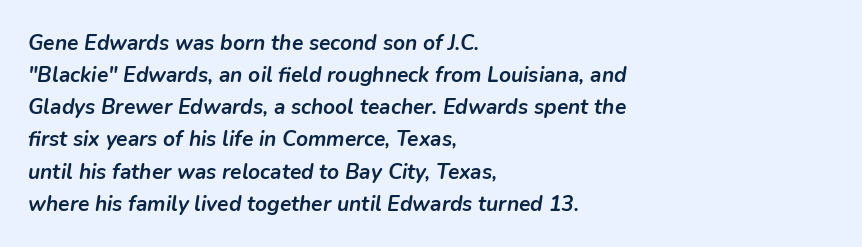
Q: Is the text bold? A: Yes.
Q: Is the text italic (slanted)? A: Yes, it leans right by about 9 degrees.
Q: Is the text underlined? A: No.
Q: How is the paragraph aligned? A: Left-aligned.
Q: Is the spacing between letters normal or unusually wide? A: Normal.
Q: Is the spacing between lines tight, normal or loose? A: Normal.
